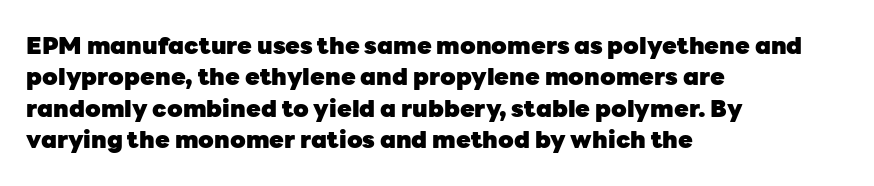
The image shows 24 px bold type, upright; set left-aligned, normal line spacing (1.31x), normal letter spacing, not underlined.
